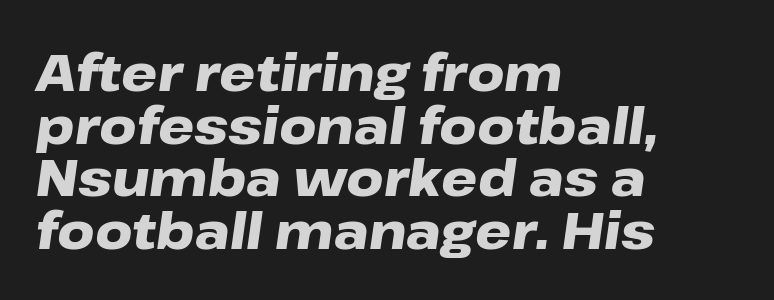
These lines are rendered in a variable-pitch font. Just letters on the line, the space beneath them empty. These lines keep a tight, regular rhythm from letter to letter. Slanted lettering throughout. These words are printed bold, with thick strokes throughout.
